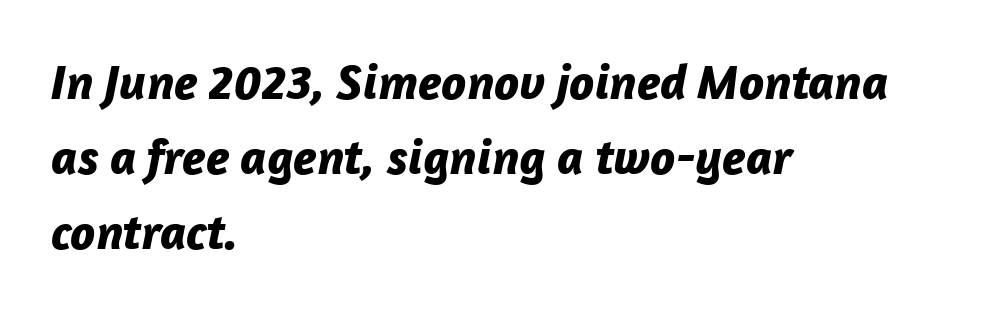
{"italic": "yes", "lean": "right", "slant_degrees": 12, "bold": "yes", "weight": "bold", "width": "normal", "stroke_contrast": "low", "x_height": "medium", "monospaced": "no", "underline": "no", "align": "left", "line_spacing": "normal", "line_spacing_ratio": 1.5, "letter_spacing": "normal", "letter_spacing_em": 0.0, "glyph_px": 50}
